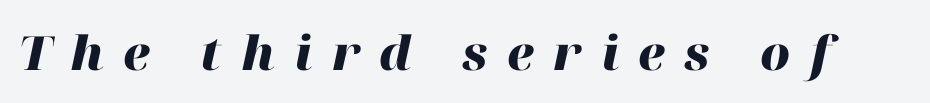
{"italic": "yes", "lean": "right", "slant_degrees": 12, "bold": "yes", "weight": "heavy", "width": "normal", "stroke_contrast": "high", "x_height": "medium", "monospaced": "no", "underline": "no", "letter_spacing": "wide", "letter_spacing_em": 0.41, "glyph_px": 47}
